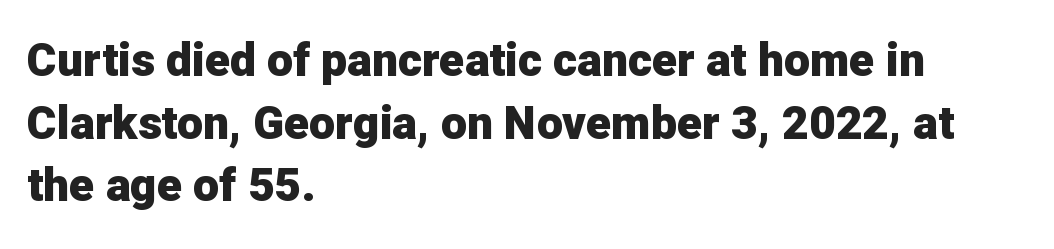
In terms of letterspacing, this is plain default setting. Students, this is bold: see how much ink each stroke carries. Descender tails drop into unmarked territory. This sample keeps an unexceptional amount of space between lines. In terms of letterform style, serifs are entirely absent. The passage is arranged the way most books set body copy — flush left.
